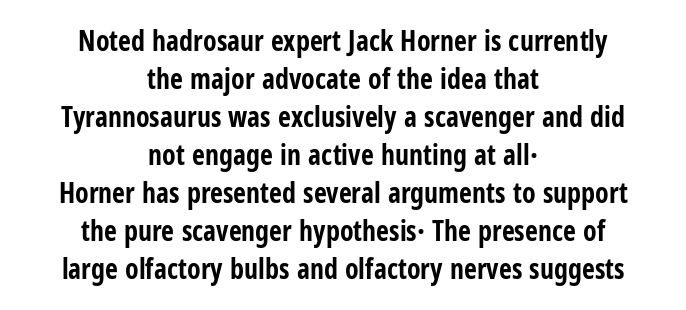
Font category for this specimen: sans-serif. Is the type bold? Yes — the strokes are clearly thick and heavy. This rendering features lettering with no underline. Think of a printed novel: that variable character pitch is what you see here. The designer left line spacing at the default.
